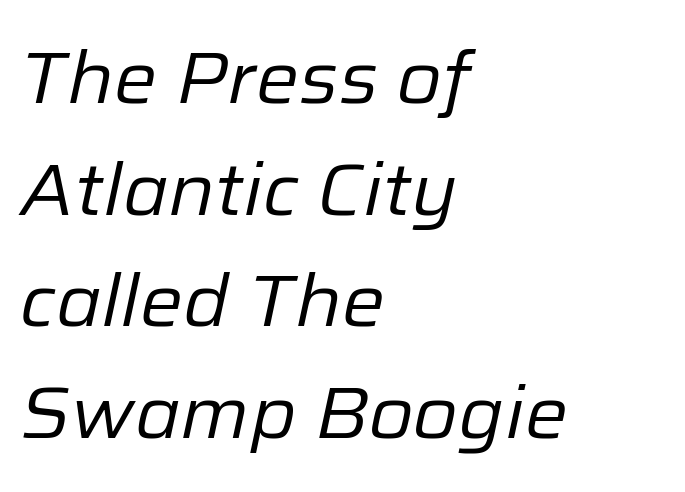
Q: Is the text bold? A: No.
Q: Is the text italic (slanted)? A: Yes, it leans right by about 12 degrees.
Q: Is the text underlined? A: No.
Q: How is the paragraph aligned? A: Left-aligned.
Q: Is the spacing between letters normal or unusually wide? A: Normal.
Q: Is the spacing between lines tight, normal or loose? A: Normal.
Q: Width (condensed, normal, or wide)? A: Normal.
Q: Stroke contrast? A: Low.
Q: x-height? A: Medium.
Q: Monospaced? A: No.
